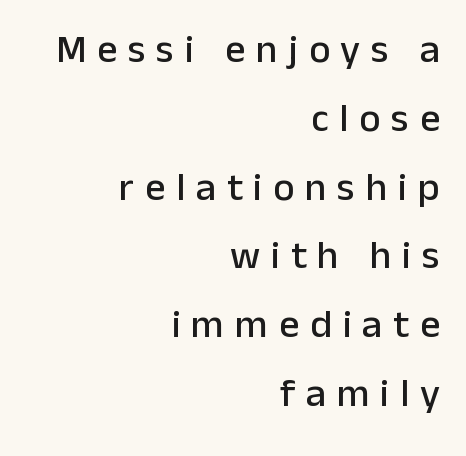
The image shows 40 px sans-serif type, upright; set right-aligned, line spacing 1.72x, unusually wide letter spacing (+0.27 em), not underlined; low stroke contrast and a medium x-height.
